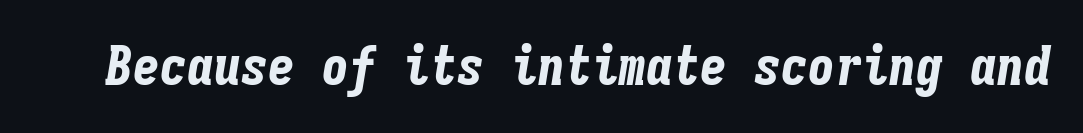
{"italic": "yes", "lean": "right", "slant_degrees": 9, "bold": "yes", "weight": "bold", "width": "condensed", "stroke_contrast": "low", "x_height": "medium", "monospaced": "yes", "underline": "no", "letter_spacing": "normal", "letter_spacing_em": 0.0, "glyph_px": 54}
